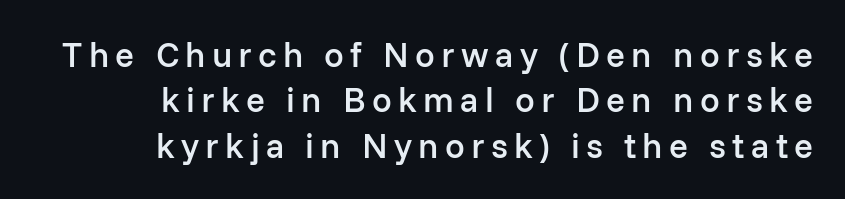
The image shows 35 px semibold sans-serif type, upright; set right-aligned, normal line spacing (1.3x), not underlined; low stroke contrast and a medium x-height.
